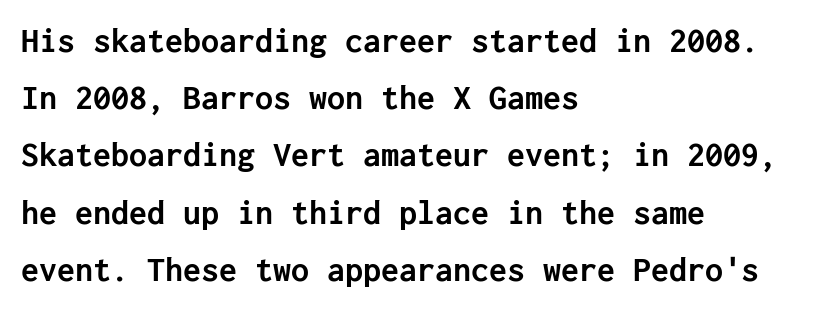
{"serif": "no", "italic": "no", "bold": "yes", "weight": "semibold", "width": "normal", "stroke_contrast": "low", "x_height": "medium", "underline": "no", "align": "left", "line_spacing": "normal", "line_spacing_ratio": 1.59, "letter_spacing": "normal", "letter_spacing_em": 0.0, "glyph_px": 36}
